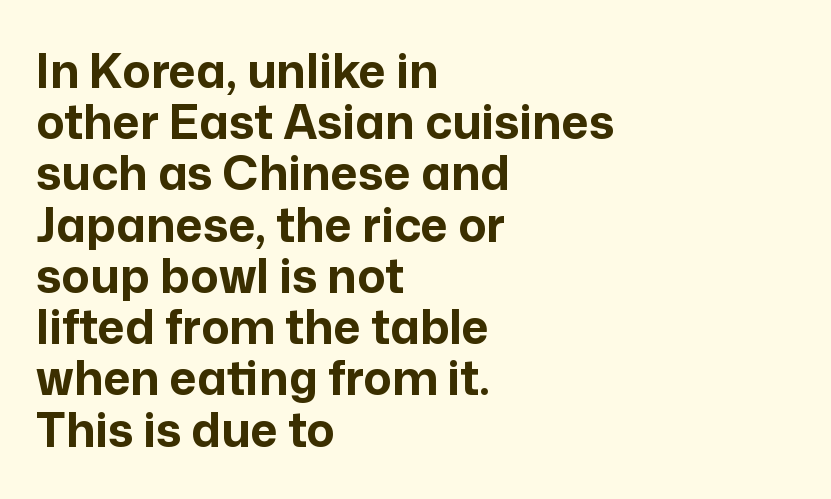
{"serif": "no", "italic": "no", "bold": "yes", "weight": "bold", "width": "normal", "stroke_contrast": "low", "x_height": "medium", "monospaced": "no", "underline": "no", "align": "left", "line_spacing": "tight", "line_spacing_ratio": 1.09, "letter_spacing": "normal", "letter_spacing_em": 0.0, "glyph_px": 47}
